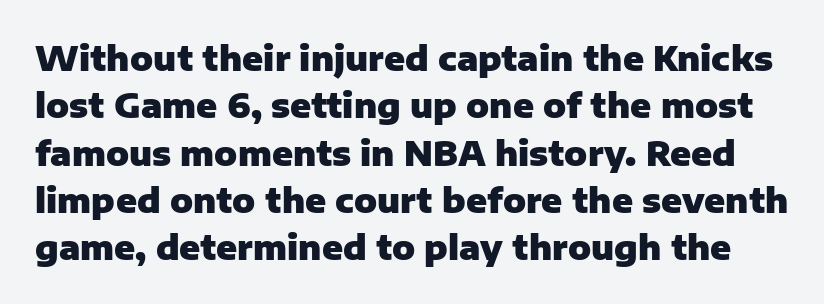
Typographically, this falls in the sans-serif category. Note the varied advance widths — an 'i' is clearly narrower than an 'm'. As a designer I'd log this as weight 700, bold. Do the letters lean? They stand straight. Type without underlining. Is the letter spacing exaggerated? No — it looks like the ordinary default.
